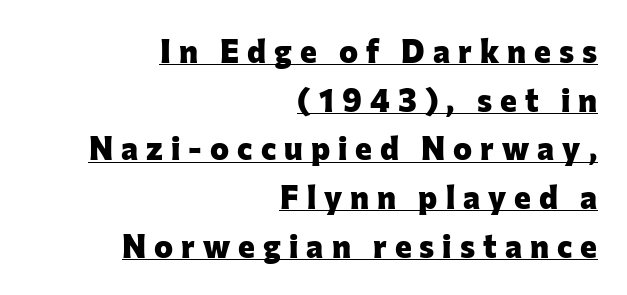
The image shows 32 px heavy sans-serif type, upright; set right-aligned, normal line spacing (1.52x), unusually wide letter spacing (+0.25 em), underlined; low stroke contrast and a medium x-height.
